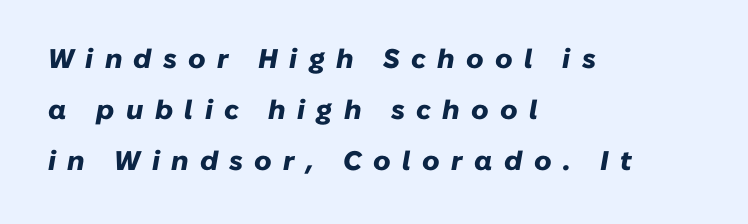
The image shows 27 px bold type, italic (leaning right); set left-aligned, line spacing 1.88x, unusually wide letter spacing (+0.42 em), not underlined.
